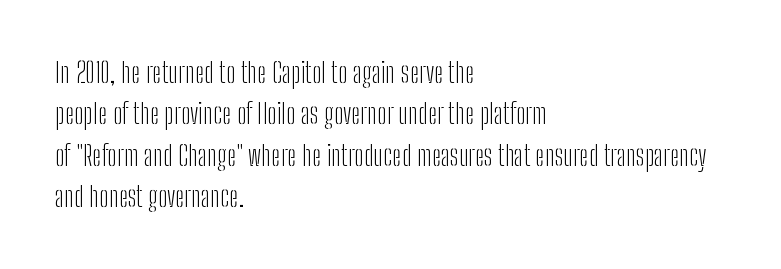
{"serif": "no", "italic": "no", "bold": "no", "weight": "light", "width": "condensed", "stroke_contrast": "low", "x_height": "medium", "monospaced": "no", "underline": "no", "align": "left", "line_spacing": "normal", "line_spacing_ratio": 1.48, "letter_spacing": "normal", "letter_spacing_em": 0.0, "glyph_px": 28}
